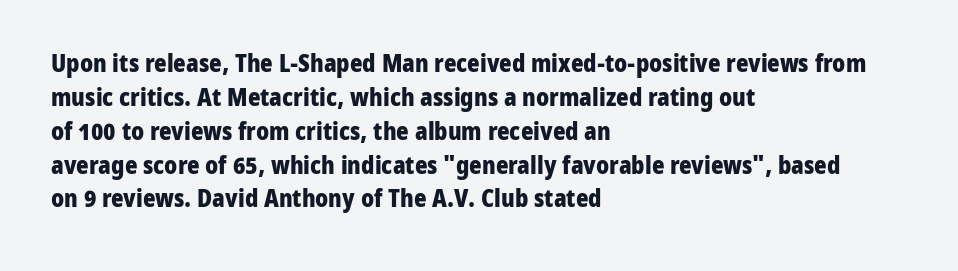
Q: Is the text bold? A: Yes.
Q: Is the text italic (slanted)? A: No, it is upright.
Q: Is the text underlined? A: No.
Q: How is the paragraph aligned? A: Left-aligned.
Q: Is the spacing between letters normal or unusually wide? A: Normal.
Q: Is the spacing between lines tight, normal or loose? A: Normal.
